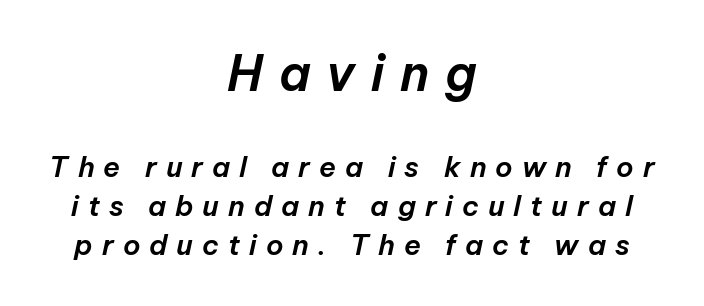
Q: Is the text italic (slanted)? A: Yes, it leans right by about 12 degrees.
Q: Is the text underlined? A: No.
Q: How is the paragraph aligned? A: Centered.
Q: Is the spacing between letters normal or unusually wide? A: Unusually wide.
Q: Is the spacing between lines tight, normal or loose? A: Normal.
Q: Which block of text is set in a larger size, the first (top) or the second (bottom)? A: The first (top) one.
Q: Width (condensed, normal, or wide)? A: Normal.
Q: Stroke contrast? A: Low.
Q: x-height? A: Medium.
Q: Monospaced? A: No.
